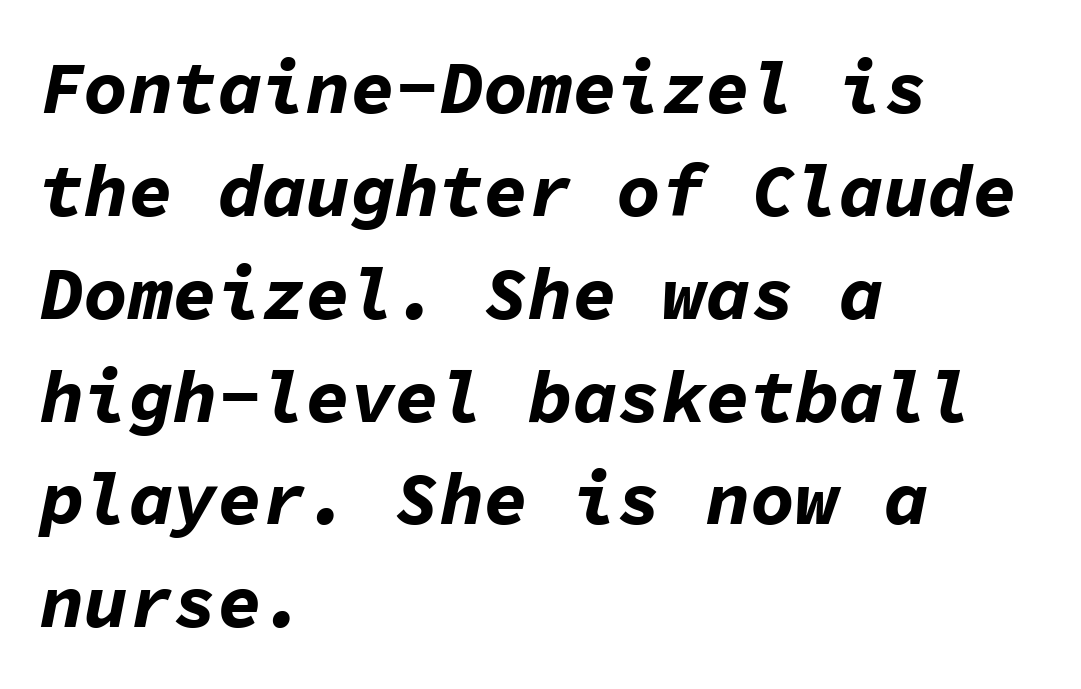
The image shows 74 px bold type, italic (leaning right), monospaced; set left-aligned, normal line spacing (1.39x), normal letter spacing, not underlined; low stroke contrast and a medium x-height.
